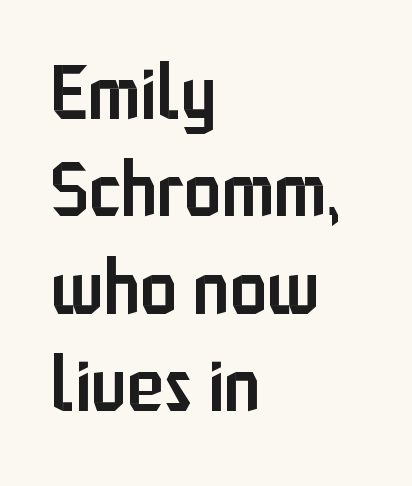
The image shows 75 px semibold, condensed sans-serif type, upright; set left-aligned, normal line spacing (1.3x), normal letter spacing, not underlined; low stroke contrast and a medium x-height.
